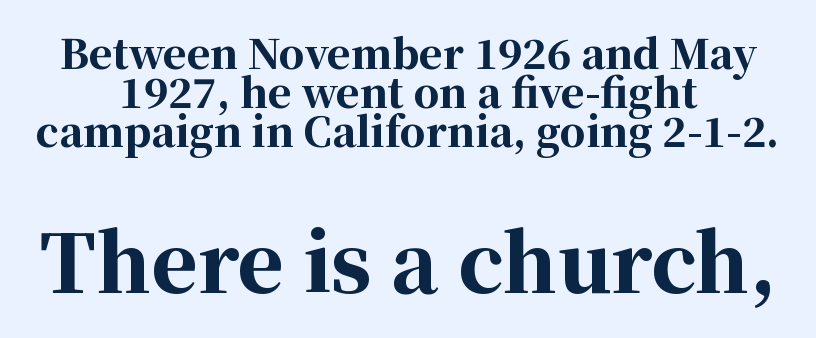
In terms of leading, this rendering errs on the cramped side. Underline: absent. The rendering shows small feet on the letterforms — a serif design. Do the characters align in a grid? No, the font is proportional. The compositor balanced each line on the midline. The characters look thick and weighty, a clear bold.
